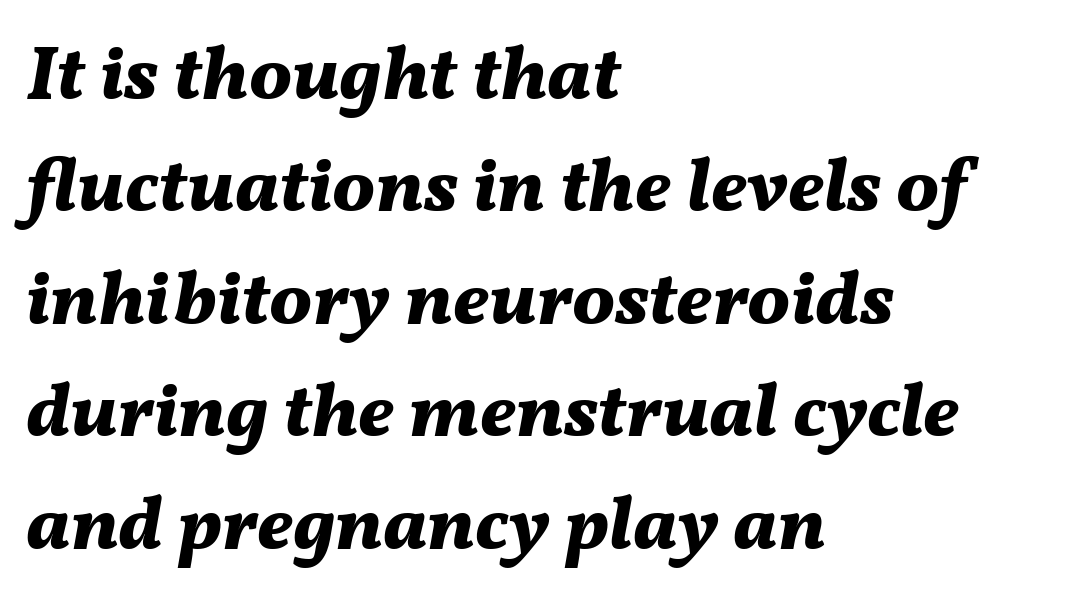
Q: Is the text bold? A: Yes.
Q: Is the text italic (slanted)? A: Yes, it leans right by about 11 degrees.
Q: Is the text underlined? A: No.
Q: How is the paragraph aligned? A: Left-aligned.
Q: Is the spacing between letters normal or unusually wide? A: Normal.
Q: Is the spacing between lines tight, normal or loose? A: Normal.
Q: Width (condensed, normal, or wide)? A: Normal.
Q: Stroke contrast? A: Medium.
Q: x-height? A: Medium.
Q: Monospaced? A: No.
